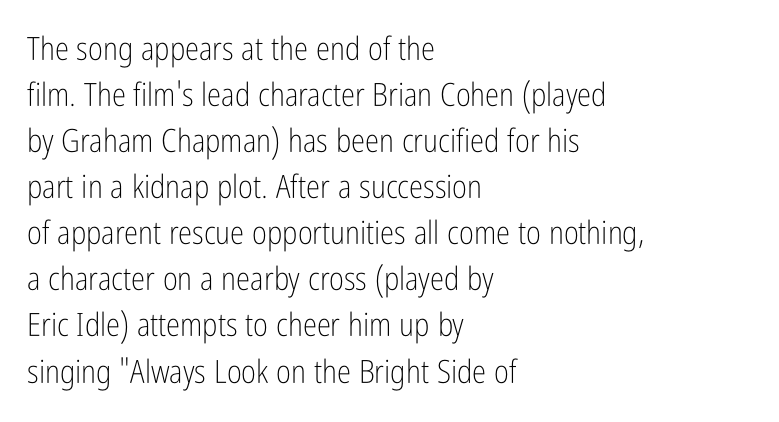
The image shows 32 px light, condensed sans-serif type, upright; set left-aligned, normal line spacing (1.44x), normal letter spacing, not underlined; low stroke contrast and a medium x-height.
